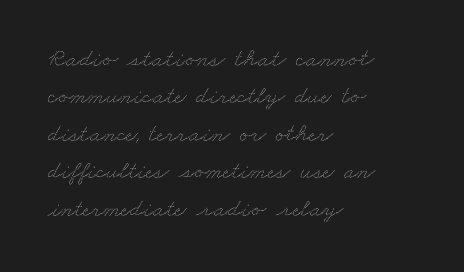
What's the leading like? Ordinary, nothing unusual. Default kerning and tracking; the words read as compact shapes. The foot of each line stays bare and open. Compared with a centered layout, this one pins lines to the left instead.
